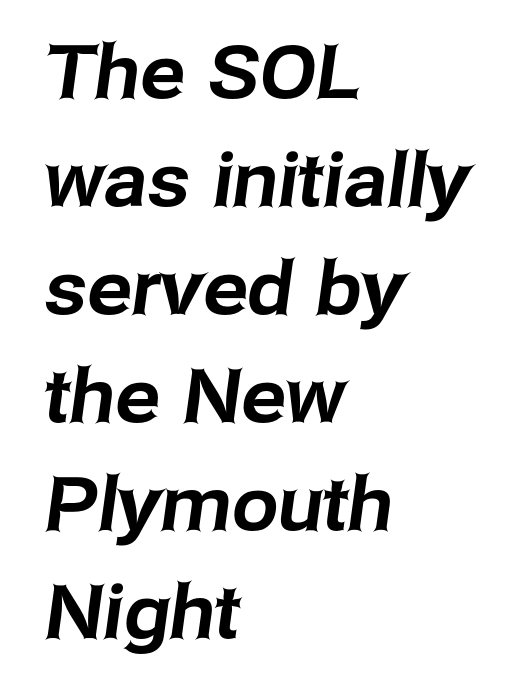
Look at the tracking — it's just the regular setting, nothing added. This sample is left-justified, so line endings fall wherever the words run out. A typesetter would call this leading conventional body-copy spacing. Font category for this specimen: sans-serif. The zone under the glyphs is completely vacant. Note the varied advance widths — an 'i' is clearly narrower than an 'm'.
